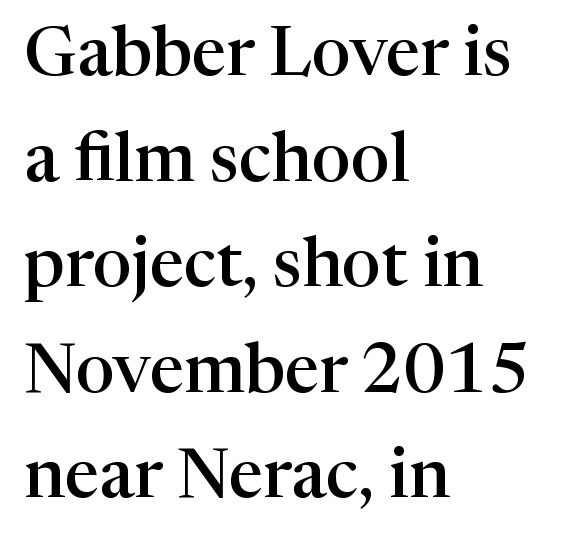
The area under the type is left untouched. A typesetter would call this proportional, since set widths differ per character. To sum up the face: it has serifs. Tracking here is standard; glyphs follow each other at the usual distance. Characters remain perfectly vertical along every line. Typeset ragged right — the left edge is the straight one.
